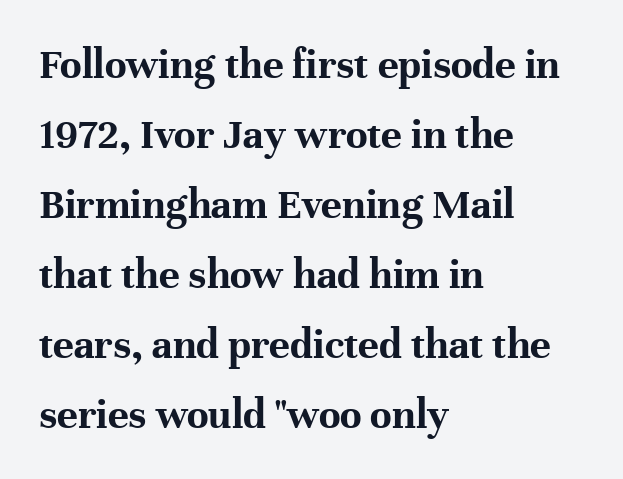
The image shows 44 px bold serif type, upright; set left-aligned, normal line spacing (1.59x), normal letter spacing, not underlined; high stroke contrast and a medium x-height.
